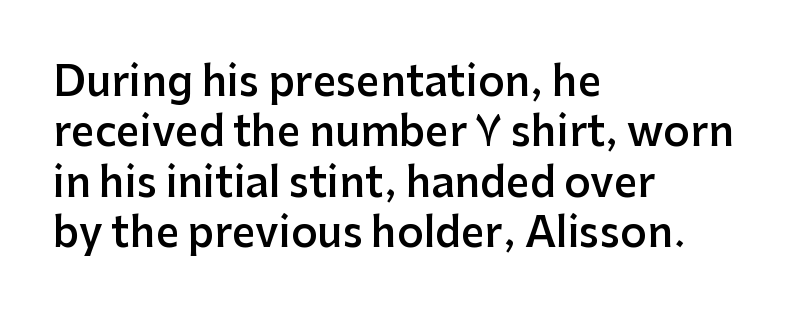
The image shows 41 px semibold sans-serif type, upright; set left-aligned, line spacing 1.23x, normal letter spacing, not underlined; low stroke contrast and a medium x-height.
